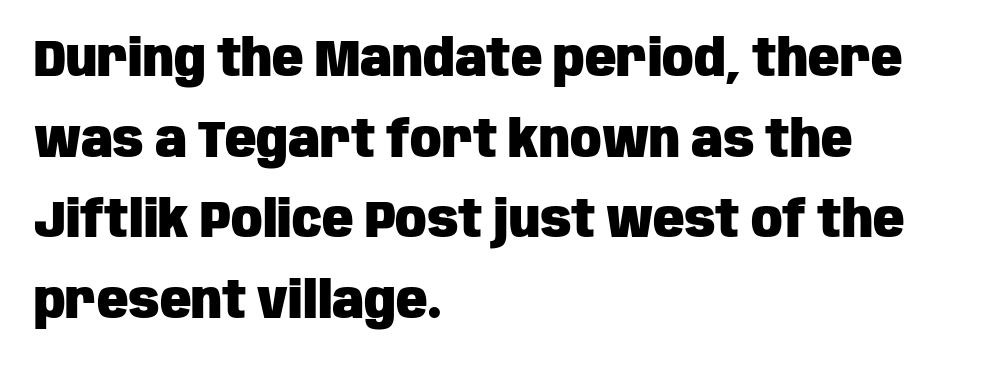
{"serif": "no", "italic": "no", "bold": "yes", "weight": "heavy", "width": "condensed", "stroke_contrast": "low", "x_height": "large", "monospaced": "no", "underline": "no", "align": "left", "line_spacing": "normal", "line_spacing_ratio": 1.55, "letter_spacing": "normal", "letter_spacing_em": 0.0, "glyph_px": 52}
